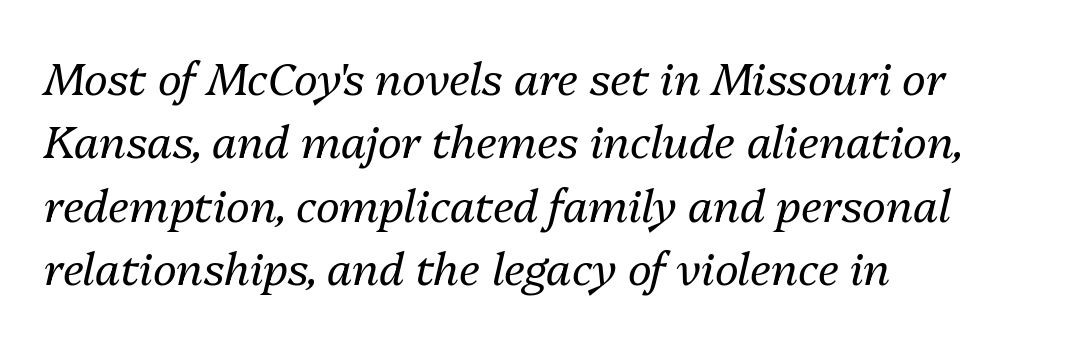
The image shows 45 px regular-weight type, italic (leaning right); set left-aligned, normal line spacing (1.41x), normal letter spacing, not underlined; medium stroke contrast and a medium x-height.
